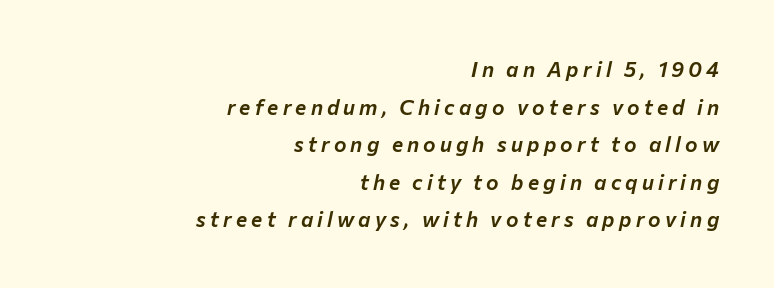
The paragraph has a hard right edge and a soft left edge. Quick note: underline off. The glyphs look as if they've been sheared to an angle. Characters follow at a spacing far wider than the type designer built in.
